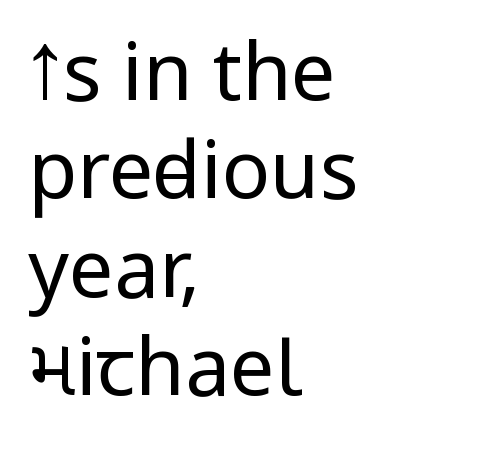
Nothing sits at the stroke ends, so this counts as sans-serif. The strip under each line holds only bare page. Letters have the restrained weight of plain body copy at most. There is no visible air inserted between adjacent glyphs.
